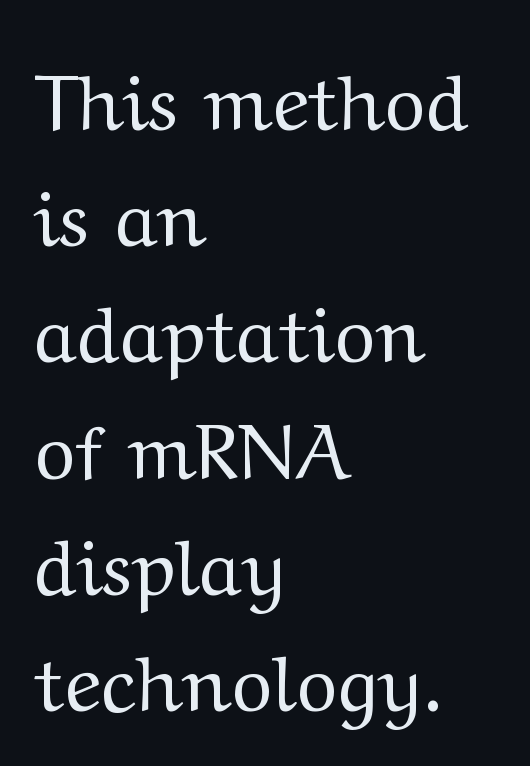
The image shows 78 px regular-weight, wide serif type, upright; set left-aligned, normal line spacing (1.49x), normal letter spacing, not underlined; medium stroke contrast and a medium x-height.
